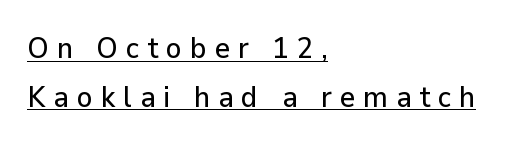
{"serif": "no", "italic": "no", "width": "normal", "stroke_contrast": "low", "x_height": "medium", "monospaced": "no", "underline": "yes", "align": "left", "line_spacing": "normal", "line_spacing_ratio": 1.62, "letter_spacing": "wide", "letter_spacing_em": 0.26, "glyph_px": 30}
